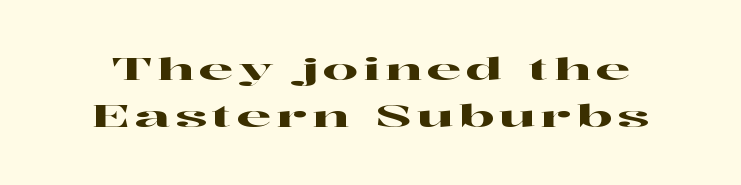
The image shows 31 px wide serif type, upright; set normal line spacing (1.52x), not underlined; high stroke contrast and a medium x-height.
